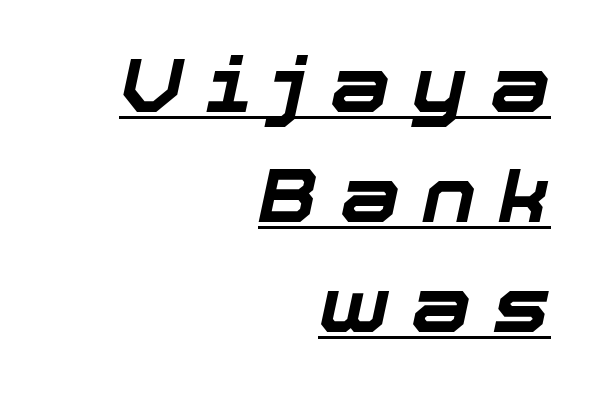
{"italic": "yes", "lean": "right", "slant_degrees": 12, "bold": "yes", "weight": "bold", "width": "normal", "stroke_contrast": "low", "x_height": "medium", "monospaced": "no", "underline": "yes", "align": "right", "line_spacing": "normal", "line_spacing_ratio": 1.45, "letter_spacing": "wide", "letter_spacing_em": 0.29, "glyph_px": 76}
